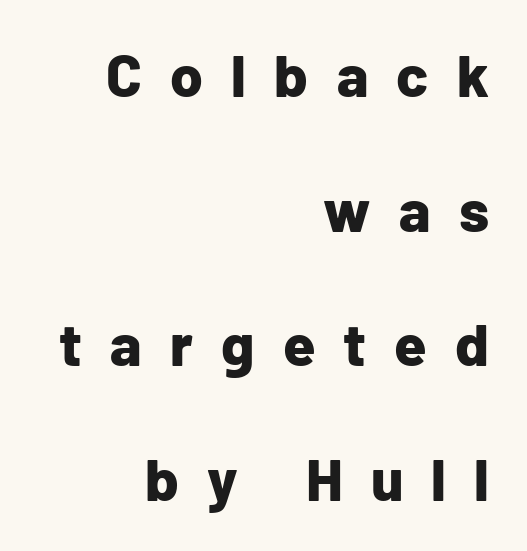
{"serif": "no", "italic": "no", "bold": "yes", "weight": "bold", "width": "normal", "stroke_contrast": "low", "x_height": "medium", "monospaced": "no", "underline": "no", "align": "right", "line_spacing": "loose", "line_spacing_ratio": 2.28, "letter_spacing": "wide", "letter_spacing_em": 0.48, "glyph_px": 59}
